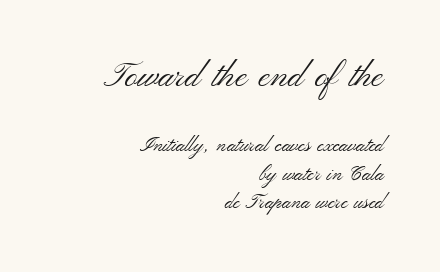
Q: Is the text bold? A: No.
Q: Is the text italic (slanted)? A: Yes.
Q: Is the typeface a serif or a sans-serif typeface? A: Sans-serif.
Q: Is the text underlined? A: No.
Q: How is the paragraph aligned? A: Right-aligned.
Q: Is the spacing between letters normal or unusually wide? A: Normal.
Q: Is the spacing between lines tight, normal or loose? A: Normal.
Q: Which block of text is set in a larger size, the first (top) or the second (bottom)? A: The first (top) one.
Q: Width (condensed, normal, or wide)? A: Wide.
Q: Stroke contrast? A: Medium.
Q: x-height? A: Small.
Q: Monospaced? A: No.
